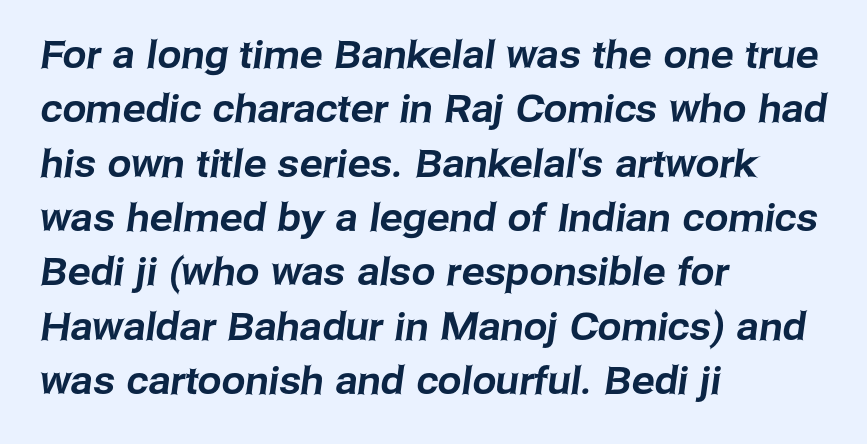
The image shows 38 px sans-serif type; set left-aligned, normal line spacing (1.43x), normal letter spacing, not underlined; low stroke contrast and a medium x-height.
